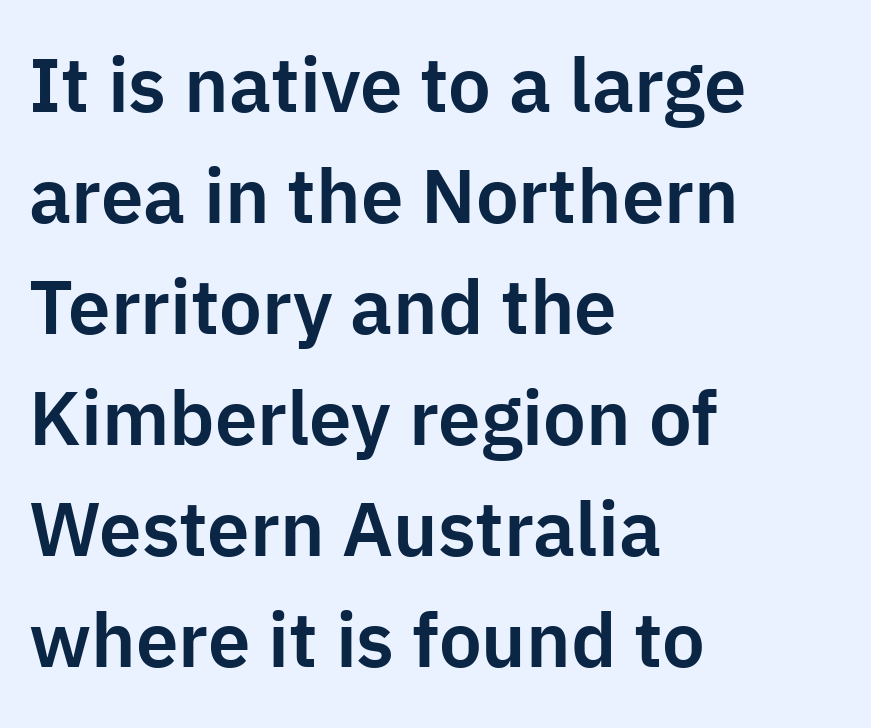
{"serif": "no", "italic": "no", "width": "normal", "stroke_contrast": "low", "x_height": "medium", "monospaced": "no", "underline": "no", "align": "left", "line_spacing": "normal", "line_spacing_ratio": 1.46, "letter_spacing": "normal", "letter_spacing_em": 0.0, "glyph_px": 76}
